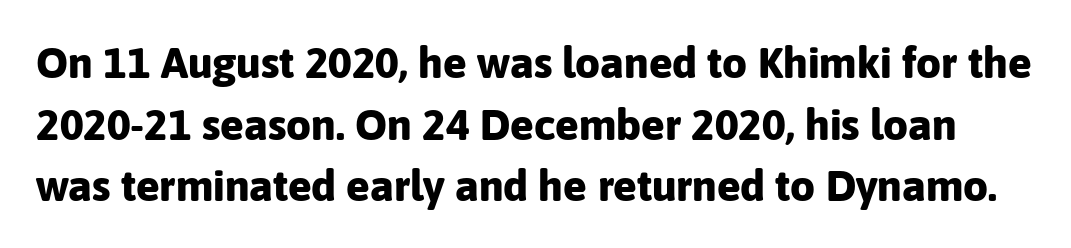
The image shows 44 px bold sans-serif type, upright; set normal line spacing (1.4x), normal letter spacing, not underlined; low stroke contrast and a medium x-height.
